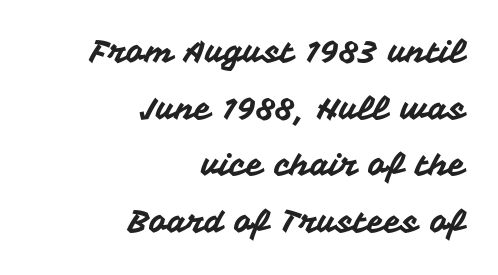
{"serif": "no", "width": "normal", "stroke_contrast": "medium", "x_height": "medium", "monospaced": "no", "underline": "no", "align": "right", "line_spacing_ratio": 1.83, "letter_spacing": "normal", "letter_spacing_em": 0.0, "glyph_px": 31}
